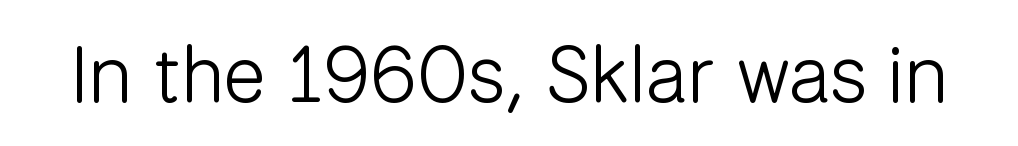
{"serif": "no", "italic": "no", "bold": "no", "weight": "light", "width": "normal", "stroke_contrast": "low", "x_height": "medium", "monospaced": "no", "underline": "no", "letter_spacing": "normal", "letter_spacing_em": 0.0, "glyph_px": 79}
